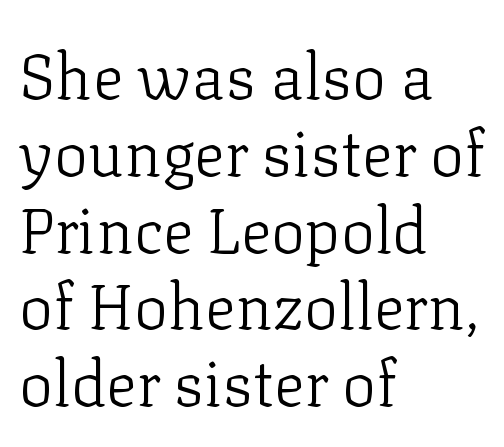
The image shows 64 px light serif type, upright; set left-aligned, line spacing 1.2x, normal letter spacing, not underlined; low stroke contrast and a medium x-height.
